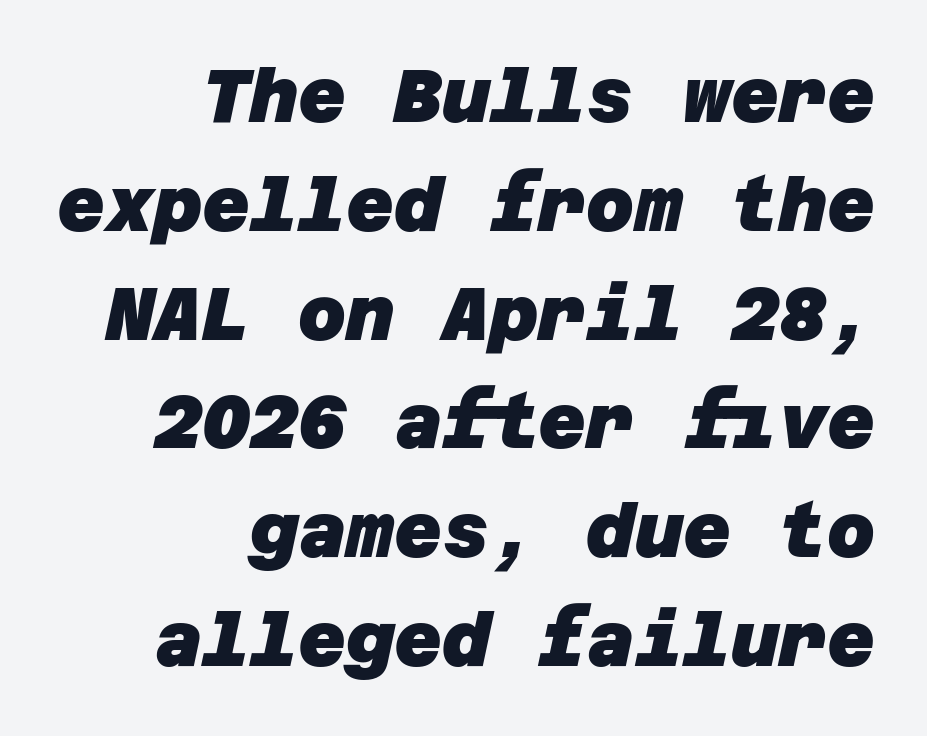
The image shows 74 px heavy sans-serif type; set right-aligned, normal line spacing (1.47x), normal letter spacing, not underlined; low stroke contrast and a large x-height.
